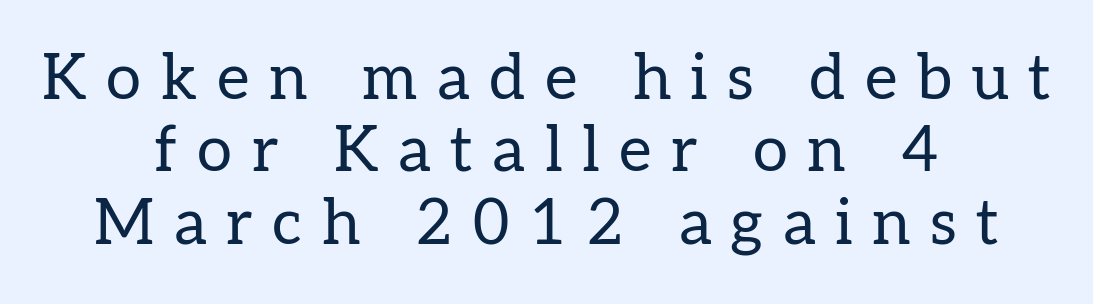
This sample trades vertical openness for compactness between lines. The specimen reads as upright at a glance. The passage shown is typed in a proportional face where columns would drift. This rendering widens character spacing well past its baseline value. Only glyphs here, with clear space below each row. Look at the bottom of the vertical strokes: they flare into serifs here.
